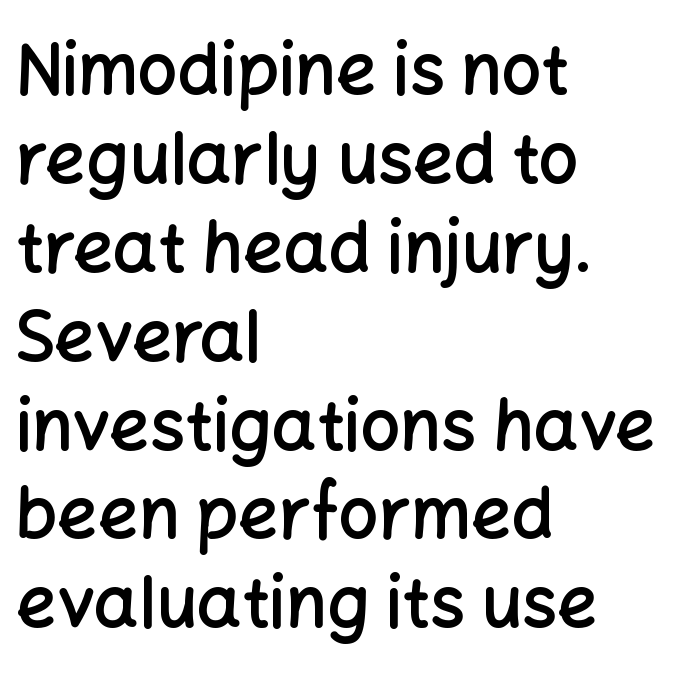
Q: Is the text bold? A: Semi-bold.
Q: Is the text italic (slanted)? A: No, it is upright.
Q: Is the typeface a serif or a sans-serif typeface? A: Sans-serif.
Q: Is the text underlined? A: No.
Q: How is the paragraph aligned? A: Left-aligned.
Q: Is the spacing between letters normal or unusually wide? A: Normal.
Q: Is the spacing between lines tight, normal or loose? A: Normal.
Q: Width (condensed, normal, or wide)? A: Normal.
Q: Stroke contrast? A: Low.
Q: x-height? A: Medium.
Q: Monospaced? A: No.
